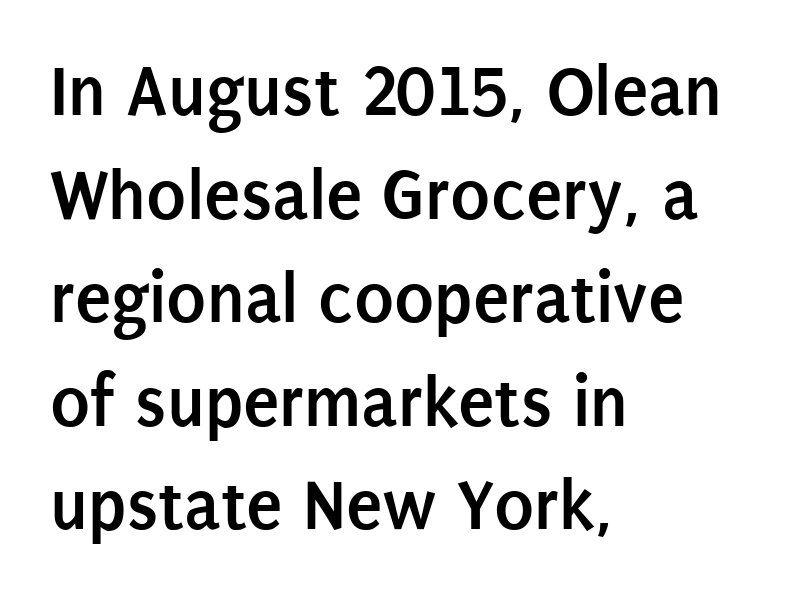
Q: Is the text bold? A: Yes.
Q: Is the text italic (slanted)? A: No, it is upright.
Q: Is the typeface a serif or a sans-serif typeface? A: Sans-serif.
Q: Is the text underlined? A: No.
Q: How is the paragraph aligned? A: Left-aligned.
Q: Is the spacing between letters normal or unusually wide? A: Normal.
Q: Is the spacing between lines tight, normal or loose? A: Normal.
Q: Width (condensed, normal, or wide)? A: Condensed.
Q: Stroke contrast? A: Low.
Q: x-height? A: Large.
Q: Monospaced? A: No.
